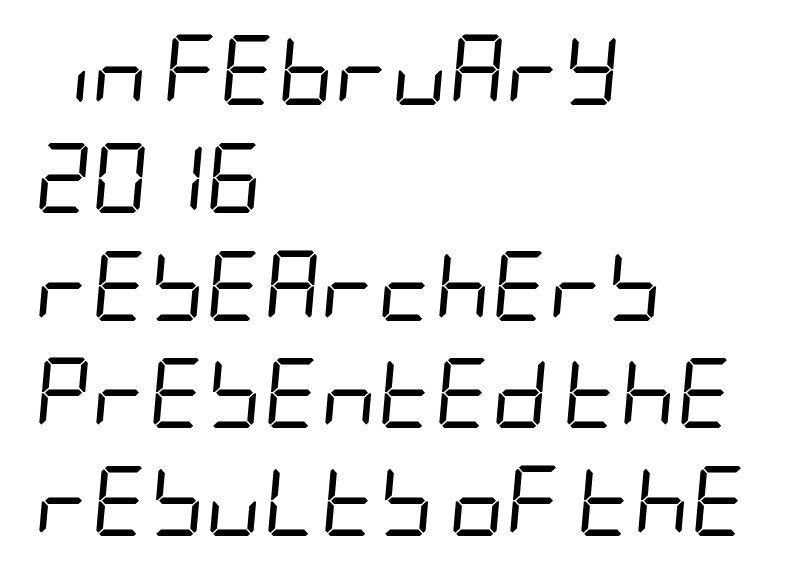
The space between consecutive lines is moderate. No extra ink here — the face is not bold. The face used here has a pronounced slope to its letters. Characters follow at the spacing the type designer built in. Decoration check: the copy has no underline. Which margin do the lines hug? The left one — the right edge is uneven.
